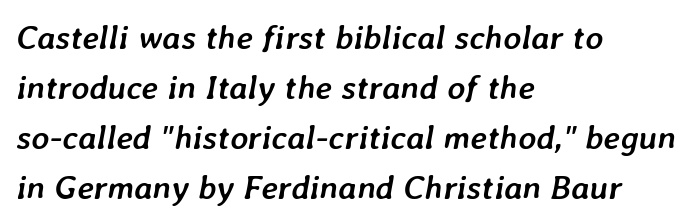
The image shows 34 px semibold type, italic (leaning right); set left-aligned, normal line spacing (1.47x), normal letter spacing, not underlined; low stroke contrast and a medium x-height.
